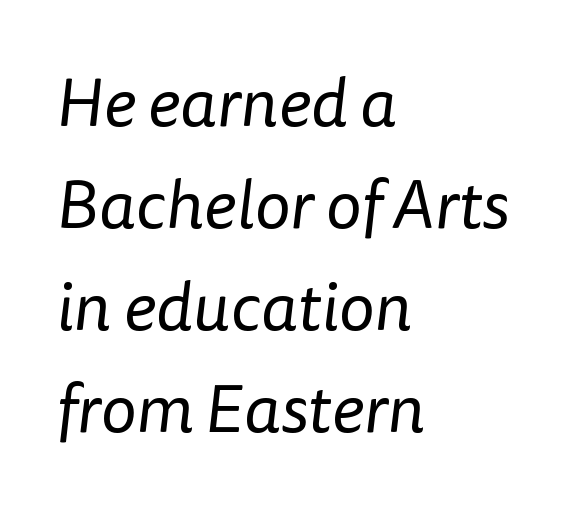
{"serif": "no", "bold": "no", "weight": "regular", "width": "normal", "stroke_contrast": "low", "x_height": "medium", "monospaced": "no", "underline": "no", "align": "left", "line_spacing": "normal", "line_spacing_ratio": 1.5, "letter_spacing": "normal", "letter_spacing_em": 0.0, "glyph_px": 68}
